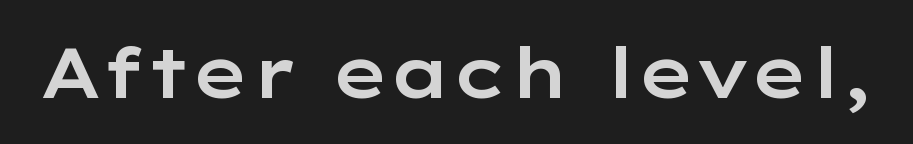
{"serif": "no", "italic": "no", "width": "wide", "stroke_contrast": "low", "x_height": "medium", "monospaced": "no", "underline": "no", "letter_spacing": "normal", "letter_spacing_em": 0.0, "glyph_px": 70}
